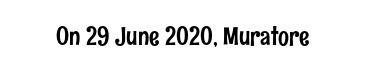
Q: Is the text italic (slanted)? A: No, it is upright.
Q: Is the text underlined? A: No.
Q: Is the spacing between letters normal or unusually wide? A: Normal.
